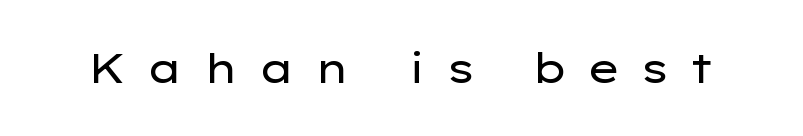
{"serif": "no", "italic": "no", "bold": "no", "weight": "regular", "width": "wide", "stroke_contrast": "low", "x_height": "medium", "monospaced": "no", "underline": "no", "letter_spacing": "wide", "letter_spacing_em": 0.47, "glyph_px": 41}
